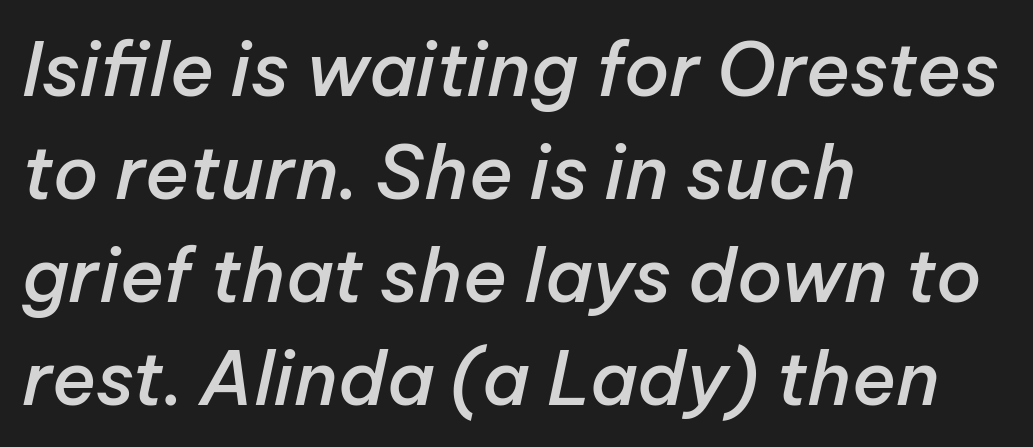
Q: Is the text bold? A: Semi-bold.
Q: Is the text italic (slanted)? A: Yes, it leans right by about 12 degrees.
Q: Is the text underlined? A: No.
Q: How is the paragraph aligned? A: Left-aligned.
Q: Is the spacing between letters normal or unusually wide? A: Normal.
Q: Is the spacing between lines tight, normal or loose? A: Normal.
Q: Width (condensed, normal, or wide)? A: Normal.
Q: Stroke contrast? A: Low.
Q: x-height? A: Medium.
Q: Monospaced? A: No.
